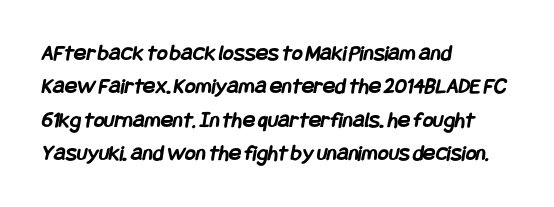
{"bold": "yes", "underline": "no", "align": "left", "line_spacing": "normal", "line_spacing_ratio": 1.45, "letter_spacing": "normal", "letter_spacing_em": 0.0, "glyph_px": 23}
